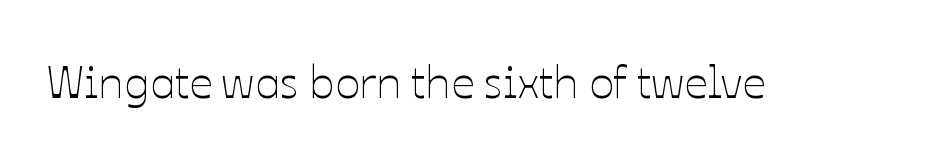
The image shows 46 px thin type, upright; set normal letter spacing, not underlined; low stroke contrast and a medium x-height.
